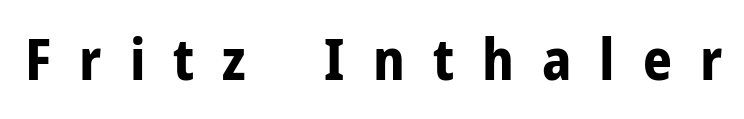
A typesetter would call this heavily tracked-out type. Lines of text with bare space underneath. Type style note: lacks serifs. A typesetter would mark this as roman, not italic. Spacing verdict: proportional, widths tailored to each character. Emphasis by weight is at full strength: bold.
